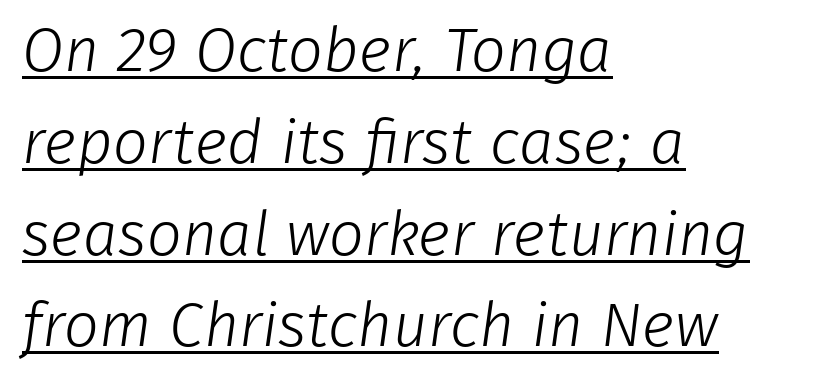
Q: Is the text bold? A: No.
Q: Is the typeface a serif or a sans-serif typeface? A: Sans-serif.
Q: Is the text underlined? A: Yes.
Q: How is the paragraph aligned? A: Left-aligned.
Q: Is the spacing between letters normal or unusually wide? A: Normal.
Q: Is the spacing between lines tight, normal or loose? A: Normal.
Q: Width (condensed, normal, or wide)? A: Normal.
Q: Stroke contrast? A: Low.
Q: x-height? A: Medium.
Q: Monospaced? A: No.
